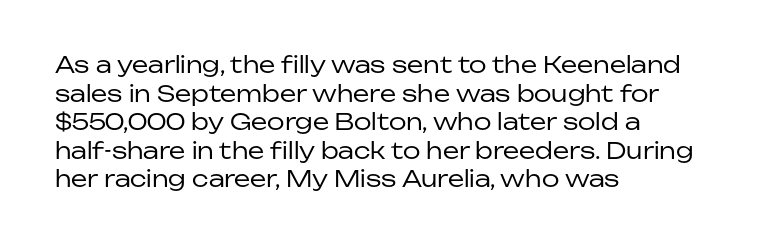
Q: Is the text bold? A: No.
Q: Is the text italic (slanted)? A: No, it is upright.
Q: Is the text underlined? A: No.
Q: How is the paragraph aligned? A: Left-aligned.
Q: Is the spacing between letters normal or unusually wide? A: Normal.
